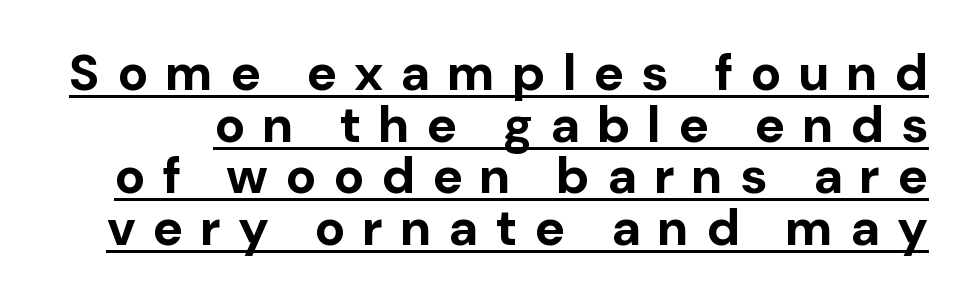
{"serif": "no", "italic": "no", "bold": "yes", "weight": "bold", "width": "normal", "stroke_contrast": "low", "x_height": "medium", "monospaced": "no", "underline": "yes", "line_spacing": "tight", "line_spacing_ratio": 1.01, "letter_spacing": "wide", "letter_spacing_em": 0.33, "glyph_px": 51}
